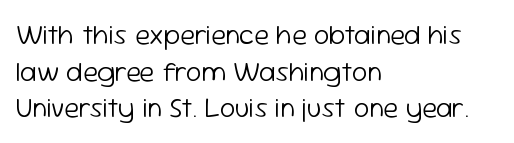
Nothing sits at the stroke ends, so this counts as sans-serif. Do the characters align in a grid? No, the font is proportional. Between one letter and the next there's only the usual sliver of space. Rendered with straight, roman letterforms. Glance below the letters and you will spot only blank space. Is this a heavy cut? Hardly; it is regular or lighter.
